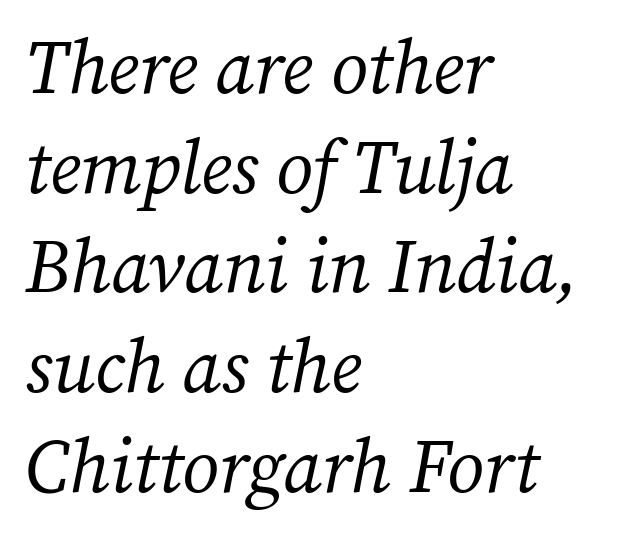
The image shows 75 px regular-weight serif type, italic (leaning right); set left-aligned, normal line spacing (1.33x), normal letter spacing, not underlined; medium stroke contrast and a medium x-height.
